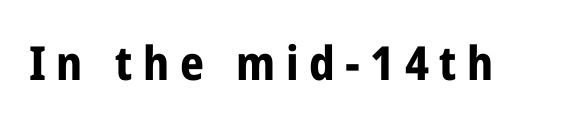
The font family rendered here belongs to the sans-serif group. The rendering inserts visible extra space after every character. Weight check: bold — yes, fully. The glyphs are unaccompanied by any horizontal stroke below them. Vertical strokes here are truly vertical.
